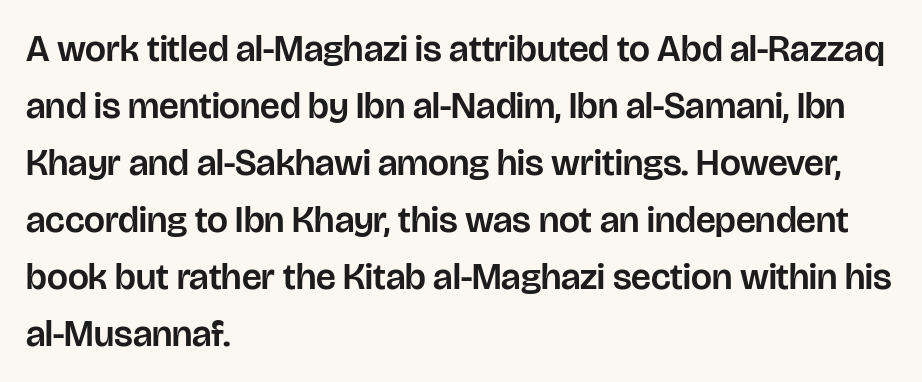
{"serif": "no", "italic": "no", "width": "normal", "stroke_contrast": "low", "x_height": "large", "monospaced": "no", "underline": "no", "align": "left", "line_spacing": "normal", "line_spacing_ratio": 1.54, "letter_spacing": "normal", "letter_spacing_em": 0.0, "glyph_px": 37}
